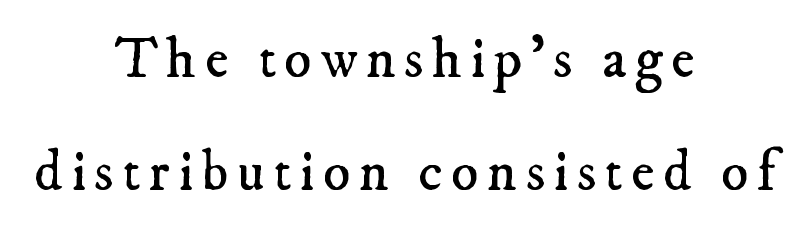
Font category for this specimen: serif. You could not count columns in this text — the font is proportionally spaced. Heaviness? Minimal to ordinary, like unemphasized prose. Layout note: lines centered. A great deal of white space separates one row of letters from the next. This rendering features lettering with no underline.
